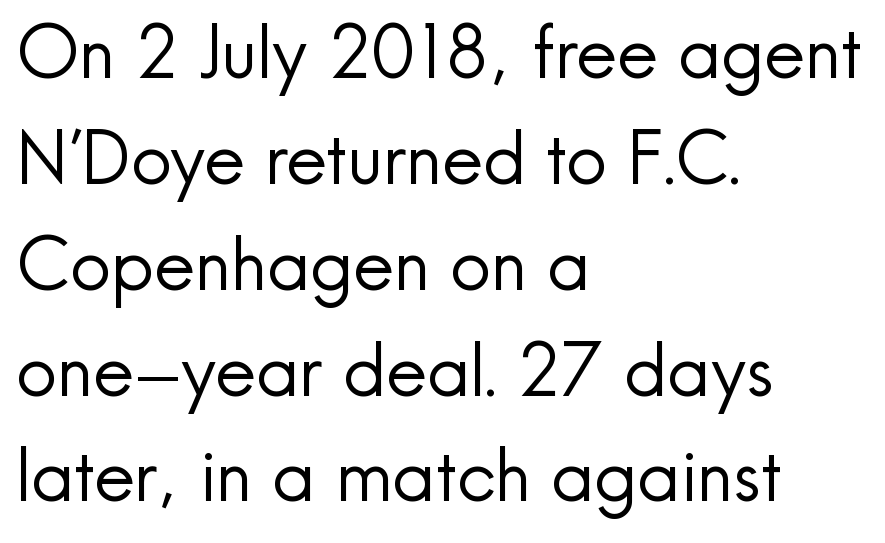
The face used here is a sans, in the tradition of grotesques and geometrics. Layout note: lines flush left. Has an underline been added? It has not. Is this a fixed-width face? No — the glyphs have proportional, varying widths. What stands out about the letter spacing? Nothing — it is the standard amount.
